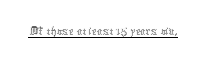
Vertical stems look standard width or narrower in stroke. This sample carries an underscore along the baseline area. Notice how the stems are strictly vertical — no italics here. Spacing between characters is what you'd get straight out of the box.
